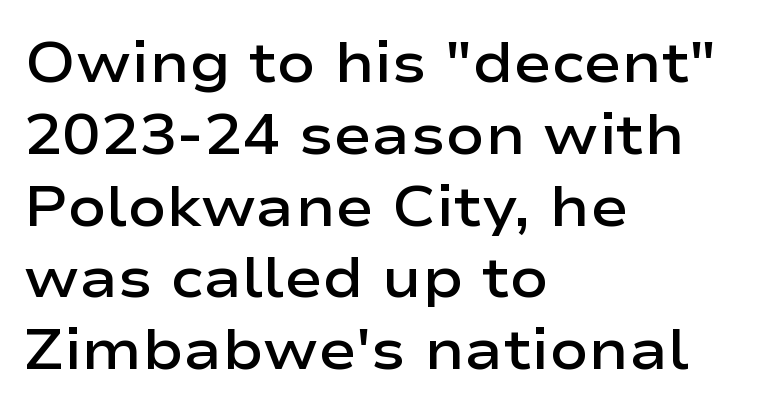
The strokes are fattened partway — semibold, not bold. This sample has the flowing, uneven cadence of proportional lettering. Only glyphs here, with clear space below each row. Ascenders rise straight up at ninety degrees. Nobody touched the tracking dial on this one.
